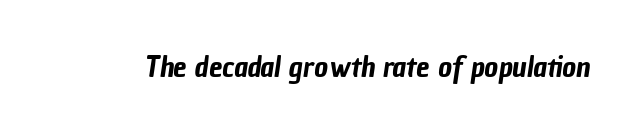
Q: Is the typeface a serif or a sans-serif typeface? A: Sans-serif.
Q: Is the text underlined? A: No.
Q: Is the spacing between letters normal or unusually wide? A: Normal.
Q: Width (condensed, normal, or wide)? A: Condensed.
Q: Stroke contrast? A: Low.
Q: x-height? A: Medium.
Q: Monospaced? A: No.
